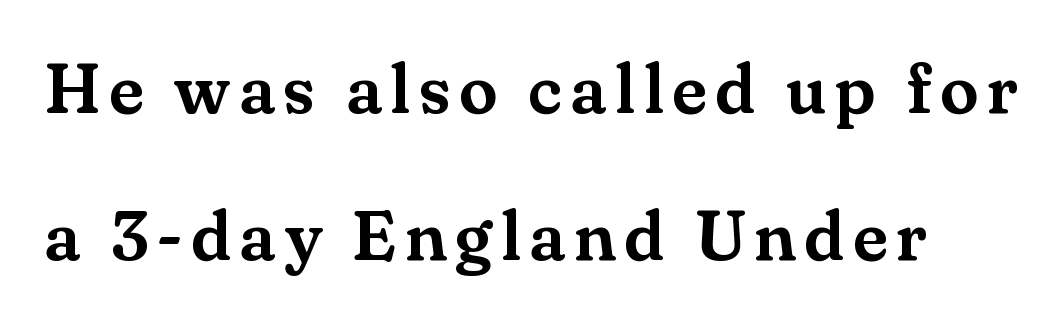
{"serif": "yes", "italic": "no", "width": "normal", "stroke_contrast": "medium", "x_height": "small", "monospaced": "no", "underline": "no", "line_spacing": "loose", "line_spacing_ratio": 2.1, "glyph_px": 70}
